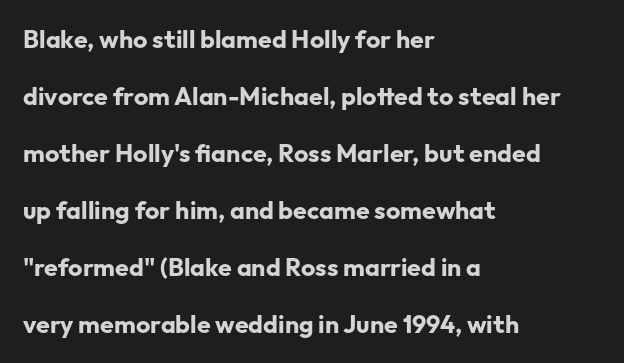
Q: Is the text bold? A: Yes.
Q: Is the text italic (slanted)? A: No, it is upright.
Q: Is the text underlined? A: No.
Q: How is the paragraph aligned? A: Left-aligned.
Q: Is the spacing between letters normal or unusually wide? A: Normal.
Q: Is the spacing between lines tight, normal or loose? A: Loose.
